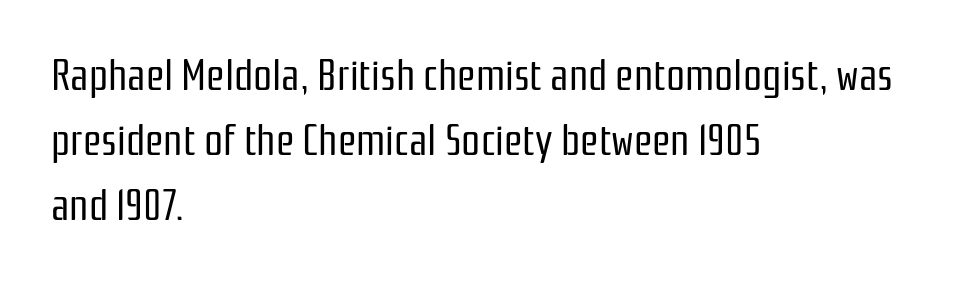
The image shows 42 px regular-weight, condensed sans-serif type, upright; set left-aligned, normal line spacing (1.55x), normal letter spacing, not underlined; low stroke contrast and a medium x-height.
